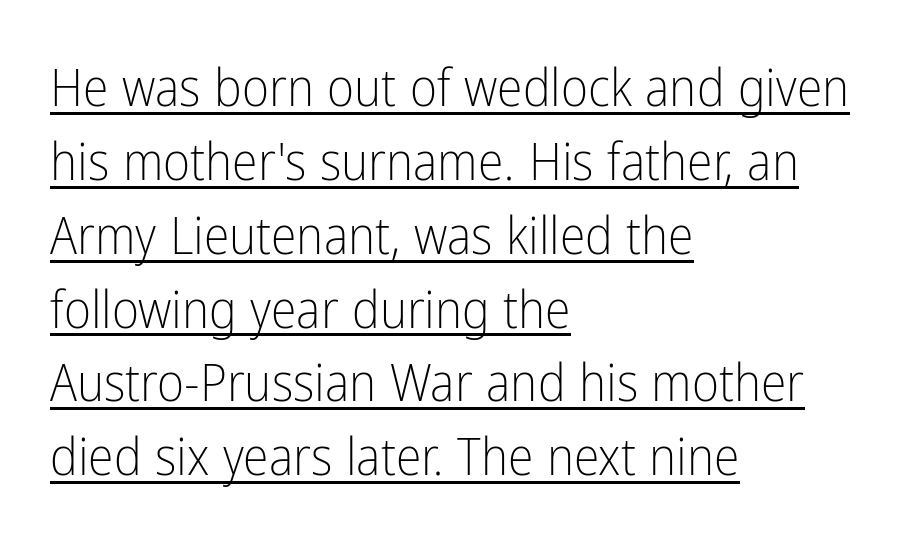
{"serif": "no", "italic": "no", "bold": "no", "weight": "light", "width": "condensed", "stroke_contrast": "low", "x_height": "medium", "monospaced": "no", "underline": "yes", "align": "left", "line_spacing": "normal", "line_spacing_ratio": 1.42, "letter_spacing": "normal", "letter_spacing_em": 0.0, "glyph_px": 52}
